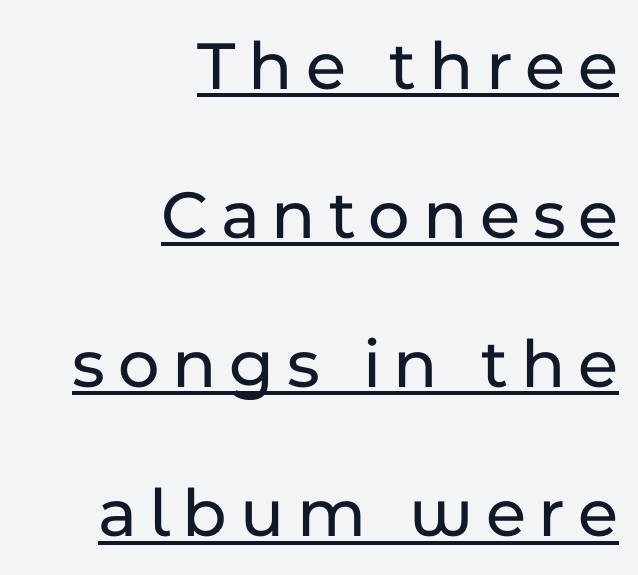
Q: Is the text italic (slanted)? A: No, it is upright.
Q: Is the typeface a serif or a sans-serif typeface? A: Sans-serif.
Q: Is the text underlined? A: Yes.
Q: How is the paragraph aligned? A: Right-aligned.
Q: Is the spacing between lines tight, normal or loose? A: Loose.
Q: Width (condensed, normal, or wide)? A: Normal.
Q: Stroke contrast? A: Low.
Q: x-height? A: Medium.
Q: Monospaced? A: No.
